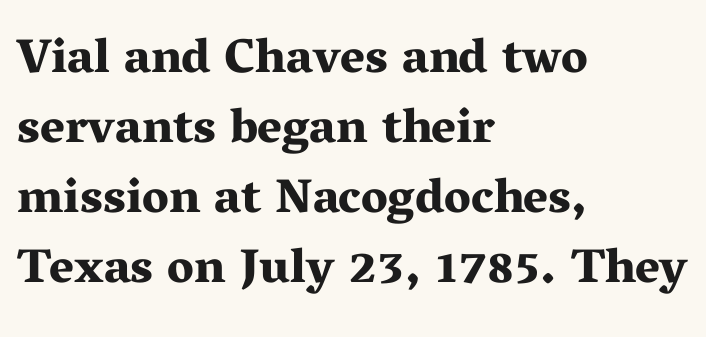
The image shows 48 px bold, wide serif type, upright; set left-aligned, normal line spacing (1.46x), normal letter spacing, not underlined; medium stroke contrast and a medium x-height.
